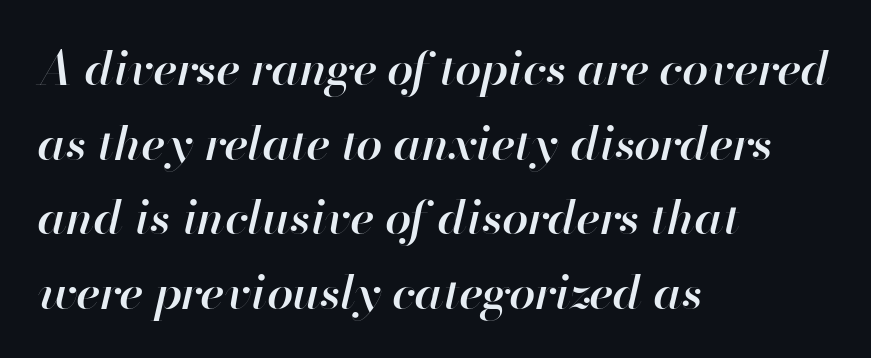
The image shows 47 px semibold type, italic (leaning right); set left-aligned, normal line spacing (1.59x), normal letter spacing, not underlined; high stroke contrast and a small x-height.
